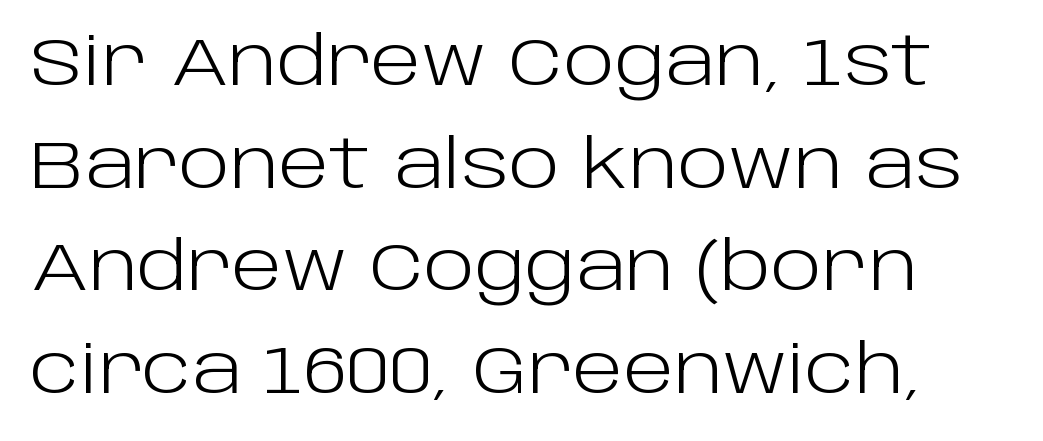
Does the type have serifs? No, each stem ends abruptly. Is this a fixed-width face? No — the glyphs have proportional, varying widths. Characters follow at the spacing the type designer built in. Heaviness? Minimal to ordinary, like unemphasized prose. Honestly, there is no underline to notice here at all. The lines sit at an ordinary, default distance from one another.
